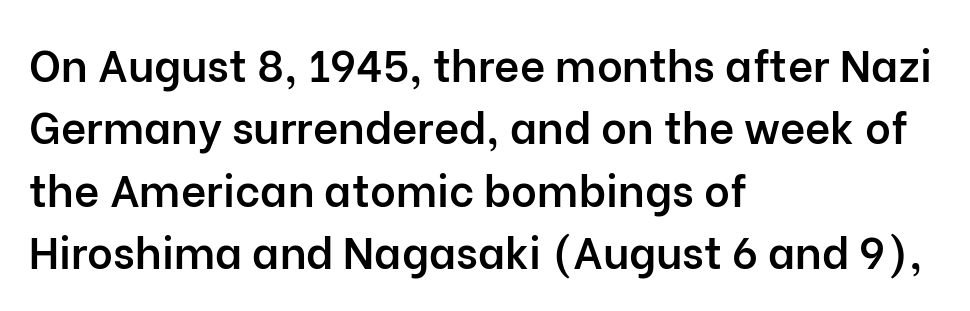
Which margin do the lines hug? The left one — the right edge is uneven. Descender tails drop into unmarked territory. Note the varied advance widths — an 'i' is clearly narrower than an 'm'. Letter spacing: default. Tall strokes in this sample are plumb rather than angled. Slightly chunky letters — semibold, I'd say, not full bold.
